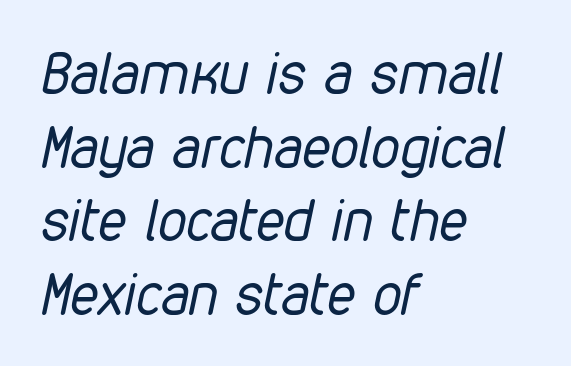
The tracking reads as untouched default to a designer's eye. Style check: oblique. Varying glyph widths throughout — classic text-font behaviour. The lines are quadded left. The strokes are not fattened; the text isn't bold.
